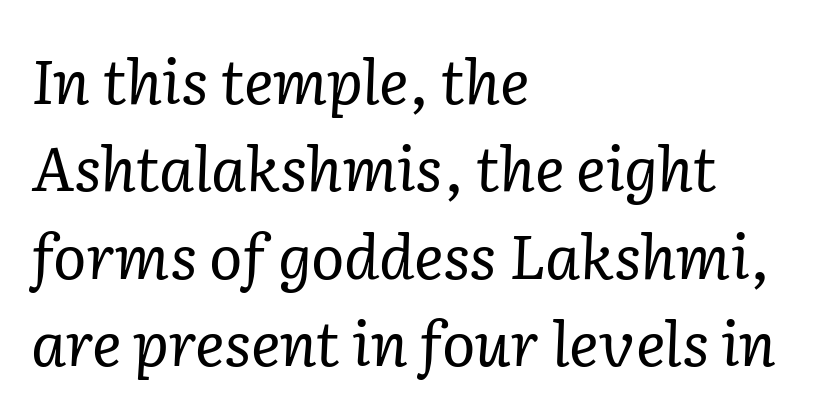
Is the type heavy? It reads as light-to-regular instead. Each word holds together tightly as a unit, with standard inter-letter gaps. Old-style or modern, the face here clearly has serifs. A bare baseline throughout the passage. Layout note: lines flush left. A typesetter would call this leading conventional body-copy spacing.
